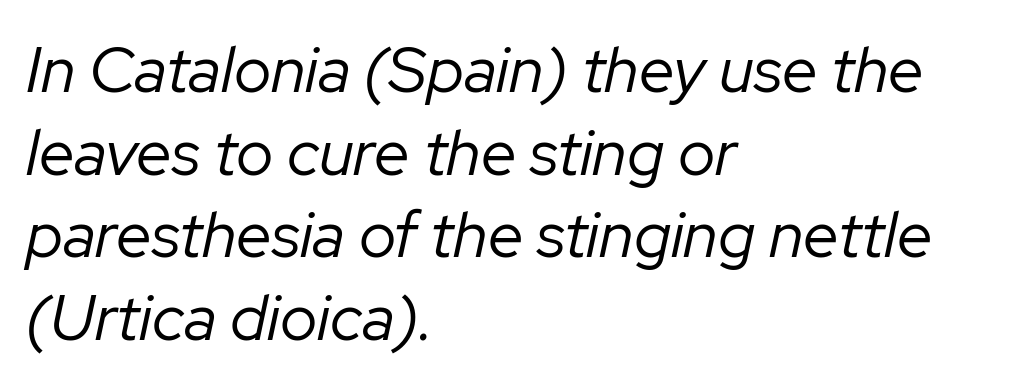
A normal amount of white space separates one row of letters from the next. Characters are canted at an angle relative to the baseline's perpendicular. Caption: multi-line text, flush left, ragged right. The type is set solid horizontally, with unmodified tracking.
